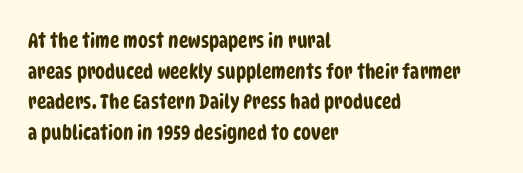
Glyph-to-glyph distance matches everyday printed text. The strip under each line holds only bare page. The line-height multiplier appears to be the usual default. The ragged edge is on the right, which tells us the setting is flush left.
